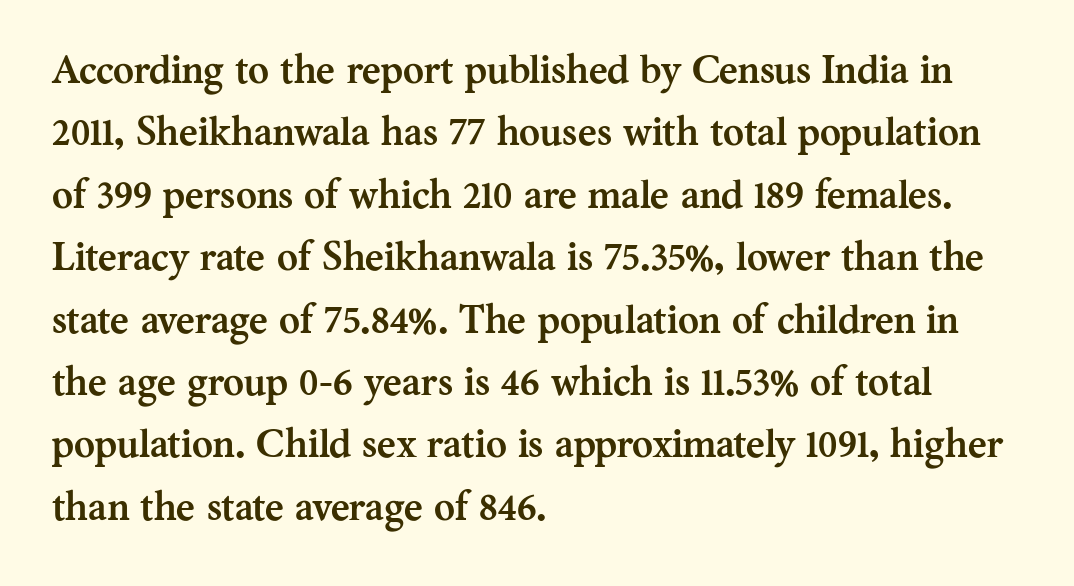
{"serif": "yes", "italic": "no", "bold": "yes", "weight": "semibold", "width": "normal", "stroke_contrast": "medium", "x_height": "medium", "monospaced": "no", "underline": "no", "align": "left", "line_spacing": "normal", "line_spacing_ratio": 1.56, "letter_spacing": "normal", "letter_spacing_em": 0.0, "glyph_px": 40}
